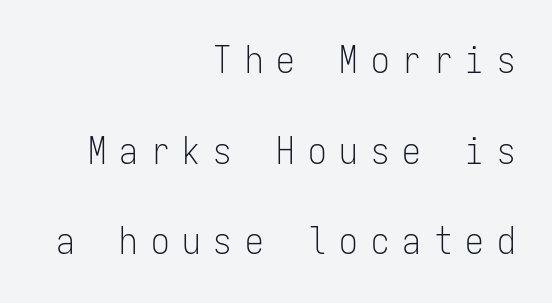
One-word summary of the alignment: right. No feet cap the strokes, marking this as sans-serif type. Spacing verdict: monospaced, one width for all characters. Only glyphs here, with clear space below each row. What stands out about the letter spacing? Its width — letters are far apart. Is this a heavy cut? Hardly; it is regular or lighter.
